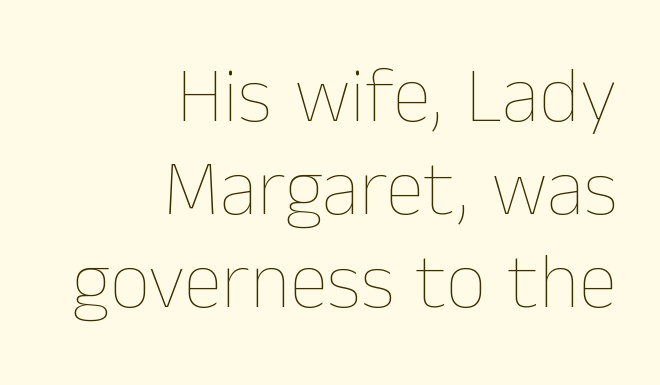
The image shows 79 px thin type, upright; set right-aligned, line spacing 1.18x, normal letter spacing, not underlined; low stroke contrast and a medium x-height.
